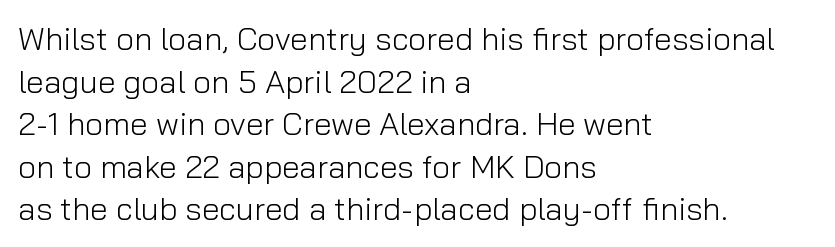
{"serif": "no", "italic": "no", "bold": "no", "weight": "light", "width": "normal", "stroke_contrast": "low", "x_height": "medium", "monospaced": "no", "underline": "no", "align": "left", "line_spacing": "normal", "line_spacing_ratio": 1.33, "letter_spacing": "normal", "letter_spacing_em": 0.0, "glyph_px": 32}
